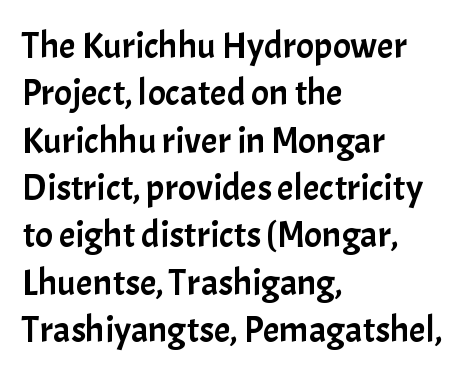
The image shows 37 px sans-serif type, upright; set left-aligned, normal line spacing (1.28x), normal letter spacing, not underlined; low stroke contrast and a medium x-height.
